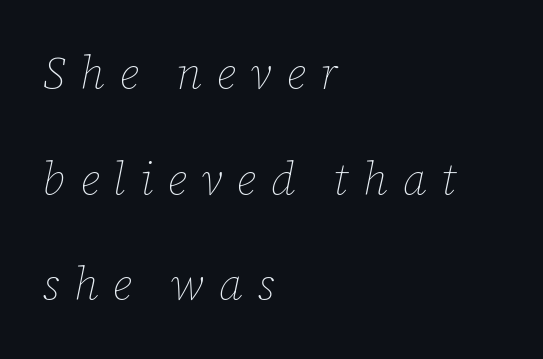
{"italic": "yes", "lean": "right", "slant_degrees": 12, "bold": "no", "weight": "thin", "width": "normal", "stroke_contrast": "low", "x_height": "medium", "monospaced": "no", "underline": "no", "align": "left", "line_spacing": "loose", "line_spacing_ratio": 2.35, "letter_spacing": "wide", "letter_spacing_em": 0.32, "glyph_px": 45}
